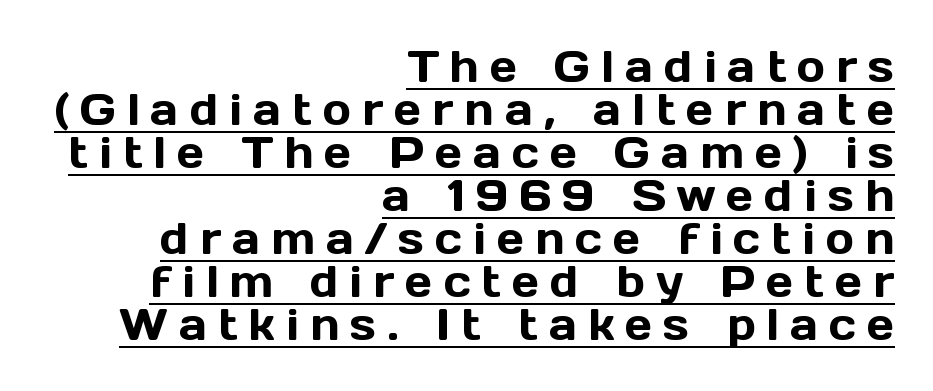
{"serif": "no", "italic": "no", "width": "normal", "x_height": "medium", "monospaced": "no", "underline": "yes", "align": "right", "line_spacing": "tight", "line_spacing_ratio": 1.0, "letter_spacing": "wide", "letter_spacing_em": 0.26, "glyph_px": 43}
